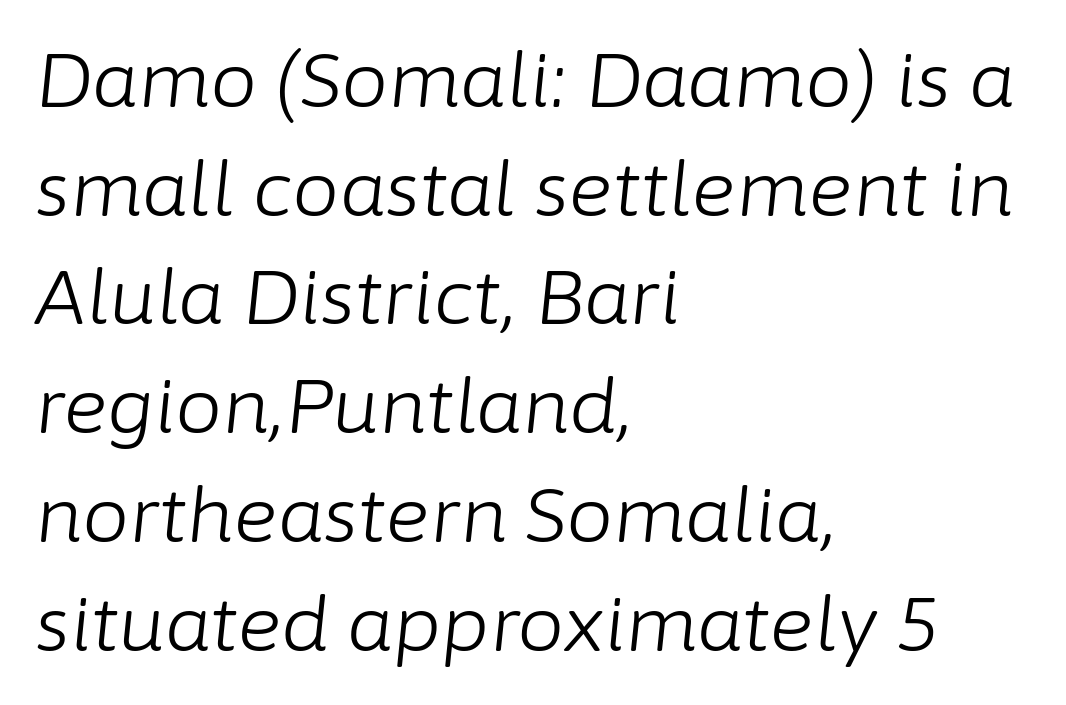
{"italic": "yes", "lean": "right", "slant_degrees": 6, "bold": "no", "weight": "light", "width": "normal", "stroke_contrast": "low", "x_height": "medium", "monospaced": "no", "underline": "no", "align": "left", "line_spacing": "normal", "line_spacing_ratio": 1.45, "letter_spacing": "normal", "letter_spacing_em": 0.0, "glyph_px": 75}
